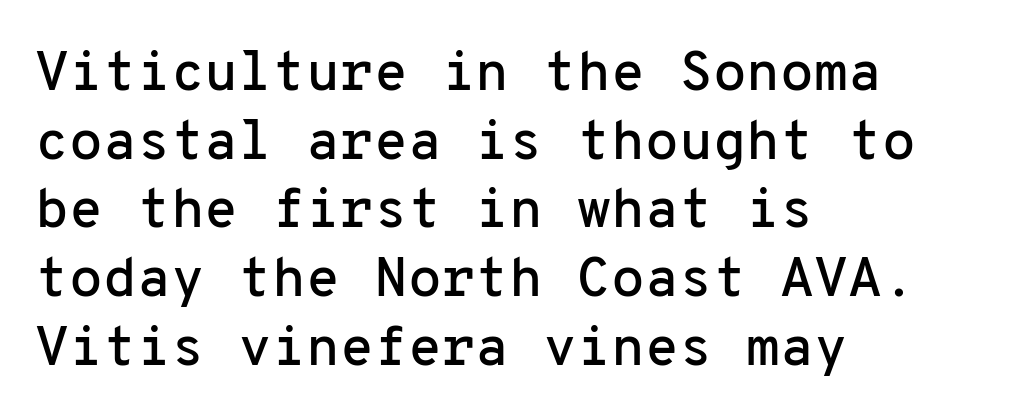
Every character sits straight up, as roman type does. Notice how the passage keeps a crisp vertical edge on the left only. The rendering uses typewriter-style spacing with identical character cells. This sample uses a sans-serif face. You could call the tracking neutral — neither tight nor loose.
